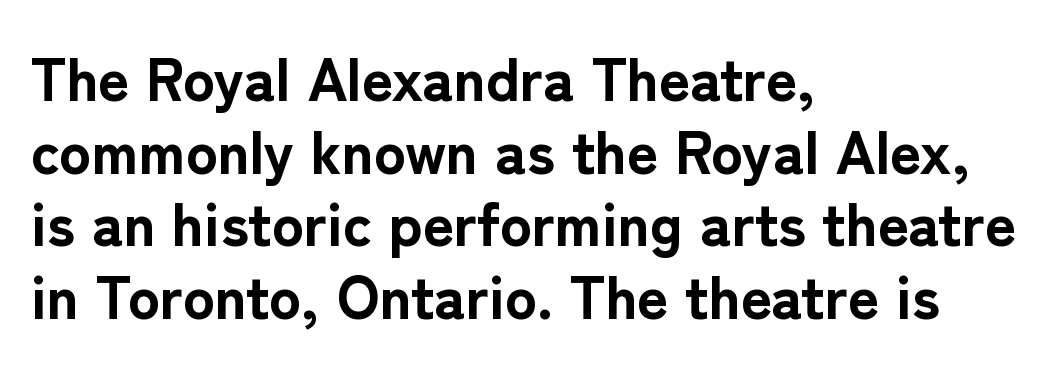
The image shows 60 px bold sans-serif type, upright; set left-aligned, line spacing 1.21x, normal letter spacing, not underlined; low stroke contrast and a medium x-height.
